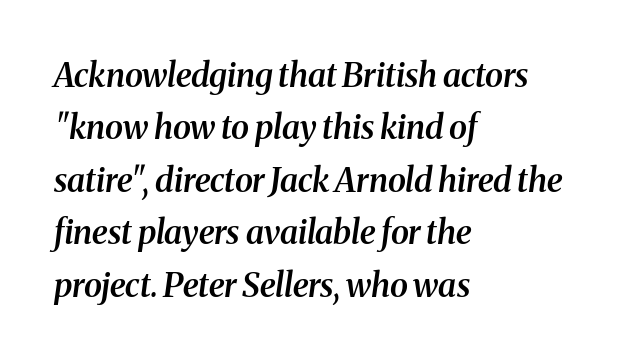
{"serif": "yes", "italic": "yes", "lean": "right", "slant_degrees": 8, "bold": "semi", "weight": "semibold", "width": "normal", "stroke_contrast": "medium", "x_height": "medium", "monospaced": "no", "underline": "no", "align": "left", "line_spacing": "normal", "line_spacing_ratio": 1.59, "letter_spacing": "normal", "letter_spacing_em": 0.0, "glyph_px": 33}
